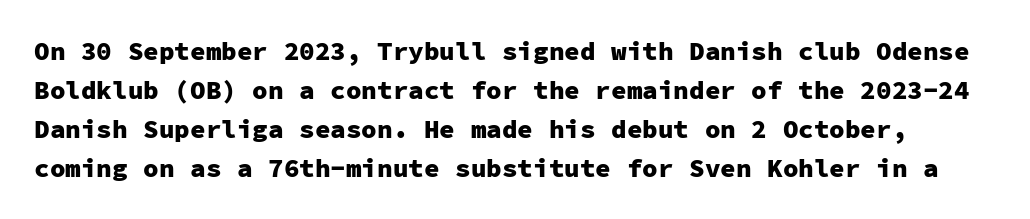
Q: Is the text bold? A: Yes.
Q: Is the text italic (slanted)? A: No, it is upright.
Q: Is the text underlined? A: No.
Q: Is the spacing between letters normal or unusually wide? A: Normal.
Q: Is the spacing between lines tight, normal or loose? A: Normal.
